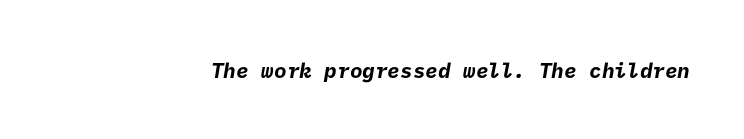
On the weight axis this lands at bold, roughly 700. Spacing between characters is what you'd get straight out of the box. Check under the words: just untouched page.
